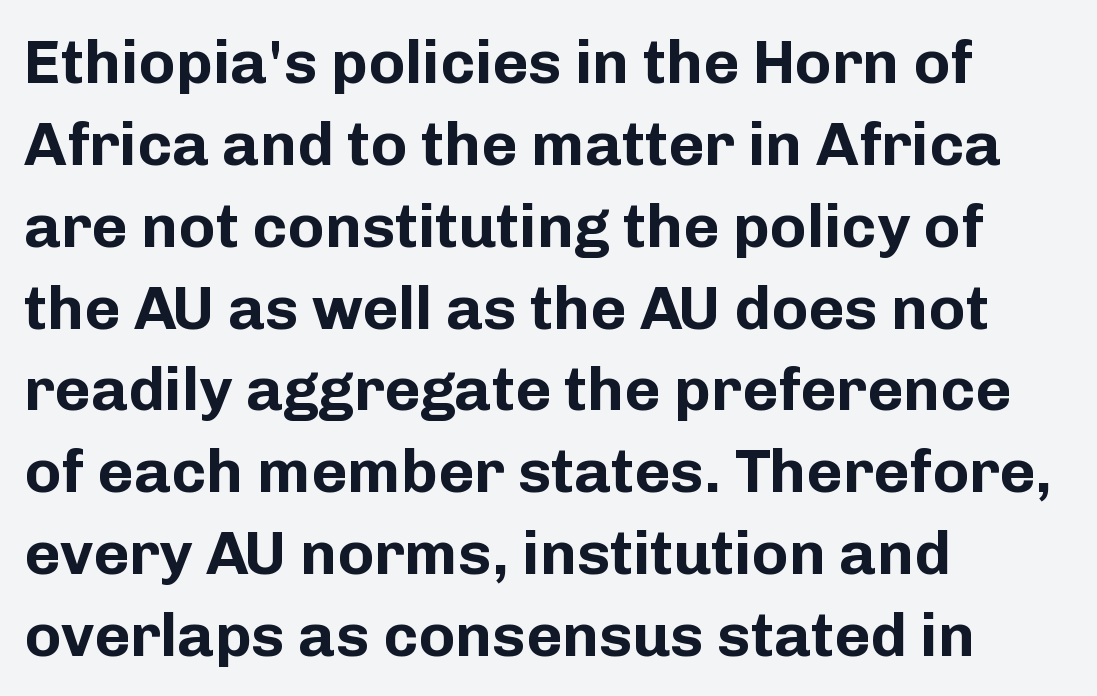
Q: Is the text bold? A: Yes.
Q: Is the text italic (slanted)? A: No, it is upright.
Q: Is the typeface a serif or a sans-serif typeface? A: Sans-serif.
Q: Is the text underlined? A: No.
Q: How is the paragraph aligned? A: Left-aligned.
Q: Is the spacing between letters normal or unusually wide? A: Normal.
Q: Is the spacing between lines tight, normal or loose? A: Normal.
Q: Width (condensed, normal, or wide)? A: Normal.
Q: Stroke contrast? A: Low.
Q: x-height? A: Medium.
Q: Monospaced? A: No.
